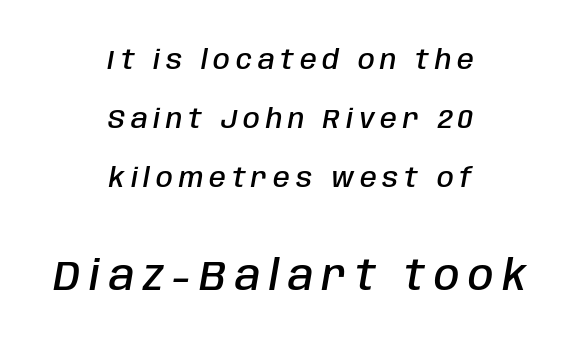
The image shows 41 px semibold, condensed type, italic (leaning right); set centered, loose line spacing (2.19x), unusually wide letter spacing (+0.22 em), not underlined; the second (bottom) block is 1.52x larger; low stroke contrast and a large x-height.
